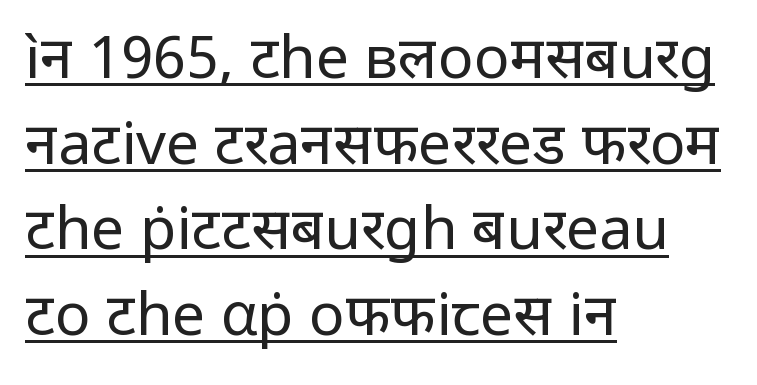
{"serif": "no", "italic": "no", "bold": "no", "weight": "regular", "width": "normal", "stroke_contrast": "low", "x_height": "medium", "monospaced": "no", "underline": "yes", "align": "left", "line_spacing": "normal", "line_spacing_ratio": 1.45, "letter_spacing": "normal", "letter_spacing_em": 0.0, "glyph_px": 59}
